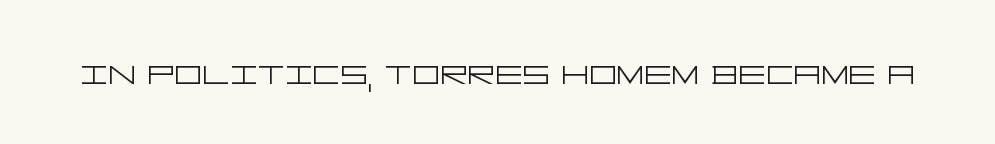
The image shows 43 px light, wide sans-serif type, upright; set normal letter spacing, not underlined; low stroke contrast and a large x-height.
